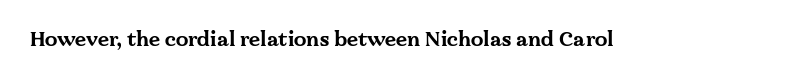
Q: Is the text bold? A: Yes.
Q: Is the text italic (slanted)? A: No, it is upright.
Q: Is the text underlined? A: No.
Q: Is the spacing between letters normal or unusually wide? A: Normal.
